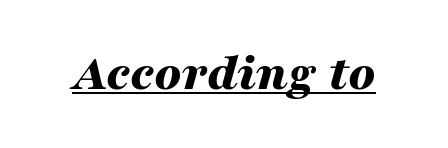
Q: Is the text bold? A: Yes.
Q: Is the text italic (slanted)? A: Yes, it leans right by about 16 degrees.
Q: Is the text underlined? A: Yes.
Q: Is the spacing between letters normal or unusually wide? A: Normal.
Q: Width (condensed, normal, or wide)? A: Wide.
Q: Stroke contrast? A: Medium.
Q: x-height? A: Medium.
Q: Monospaced? A: No.
